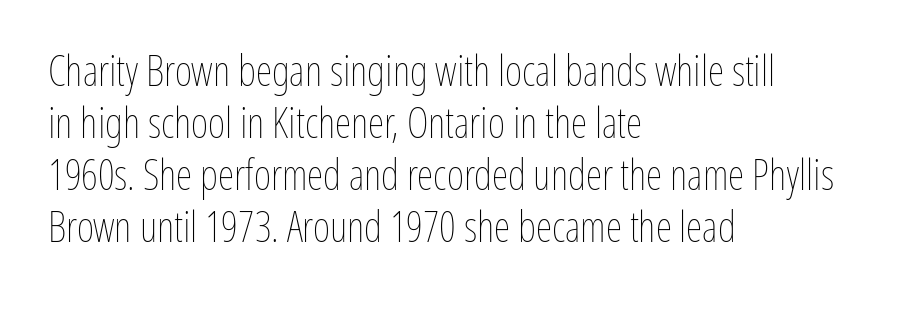
{"italic": "no", "bold": "no", "weight": "thin", "width": "condensed", "stroke_contrast": "low", "x_height": "medium", "monospaced": "no", "underline": "no", "align": "left", "line_spacing_ratio": 1.24, "letter_spacing": "normal", "letter_spacing_em": 0.0, "glyph_px": 42}
